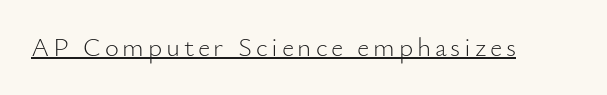
The image shows 27 px text type, upright; set underlined.
